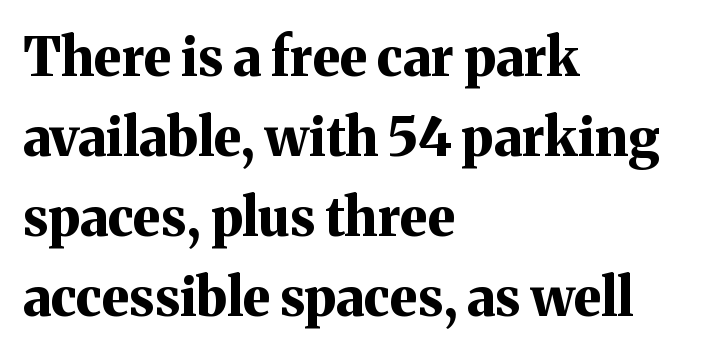
{"serif": "yes", "italic": "no", "bold": "yes", "weight": "bold", "width": "normal", "stroke_contrast": "medium", "x_height": "medium", "monospaced": "no", "underline": "no", "align": "left", "line_spacing": "normal", "line_spacing_ratio": 1.51, "letter_spacing": "normal", "letter_spacing_em": 0.0, "glyph_px": 53}
